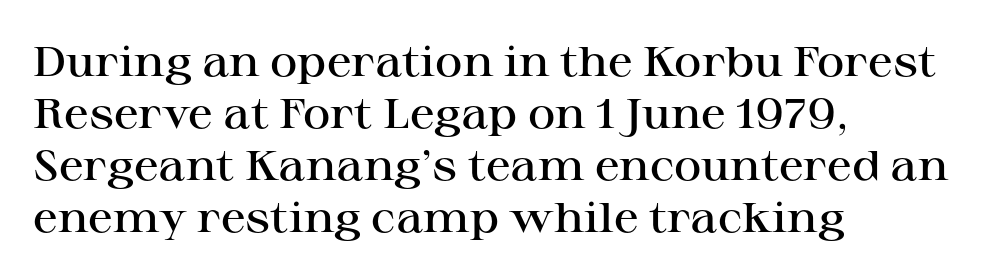
The image shows 42 px semibold, wide serif type, upright; set left-aligned, line spacing 1.24x, normal letter spacing, not underlined; high stroke contrast and a medium x-height.
